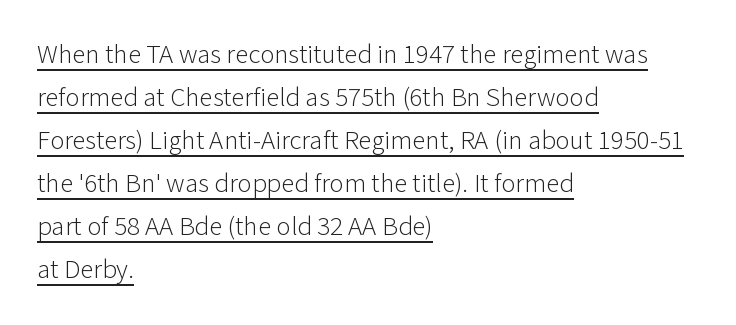
The face used here is rendered with its standard letterfit. Which margin do the lines hug? The left one — the right edge is uneven. The words here are underlined. The leading is moderate, giving the passage an even texture. It's the straight-up-and-down kind of type. The weight tops out at a normal text grade.
